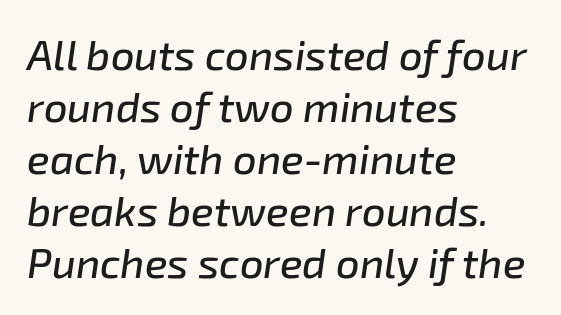
The passage is arranged the way most books set body copy — flush left. There's an unmistakable incline to the writing here. Do the characters align in a grid? No, the font is proportional. The area under the type is left untouched. Here the glyphs are tracked normally, forming tight word shapes.
